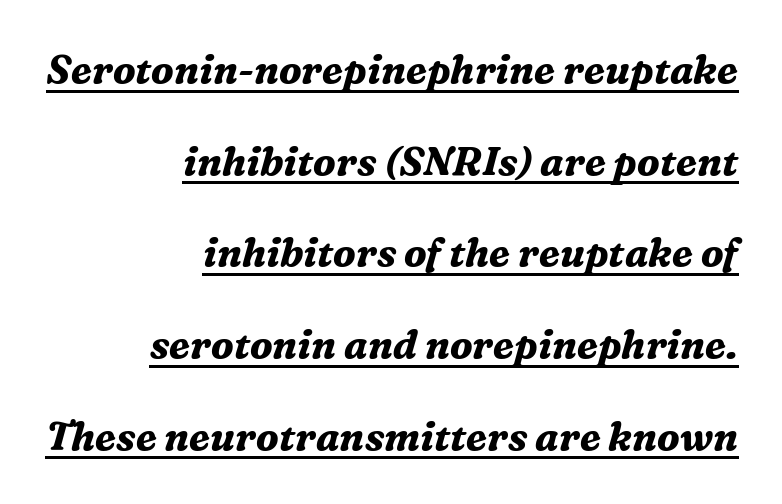
{"serif": "yes", "italic": "yes", "lean": "right", "slant_degrees": 16, "bold": "yes", "weight": "bold", "width": "normal", "stroke_contrast": "medium", "x_height": "medium", "monospaced": "no", "underline": "yes", "align": "right", "line_spacing": "loose", "line_spacing_ratio": 2.35, "letter_spacing": "normal", "letter_spacing_em": 0.0, "glyph_px": 39}
